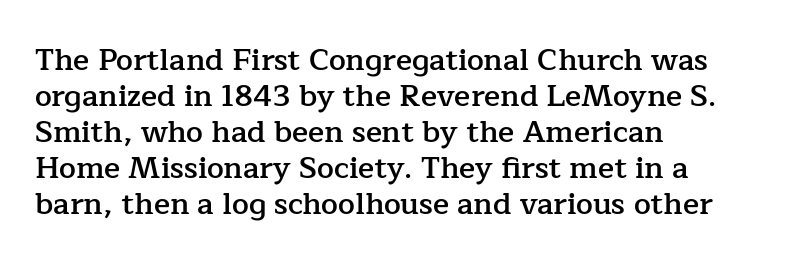
{"serif": "yes", "italic": "no", "bold": "semi", "weight": "semibold", "width": "normal", "stroke_contrast": "low", "x_height": "medium", "monospaced": "no", "underline": "no", "align": "left", "line_spacing_ratio": 1.2, "letter_spacing": "normal", "letter_spacing_em": 0.0, "glyph_px": 30}
